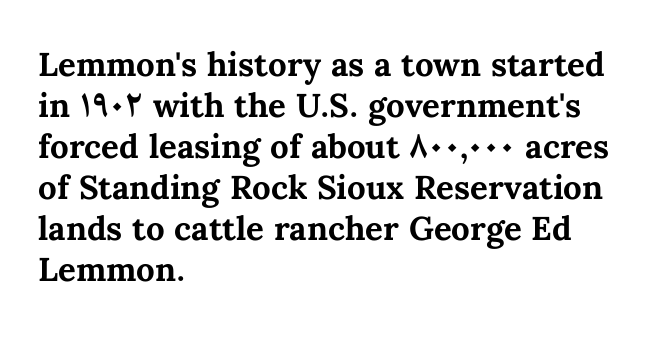
{"italic": "no", "bold": "yes", "weight": "bold", "width": "normal", "stroke_contrast": "medium", "x_height": "medium", "monospaced": "no", "underline": "no", "align": "left", "line_spacing_ratio": 1.24, "letter_spacing": "normal", "letter_spacing_em": 0.0, "glyph_px": 33}
